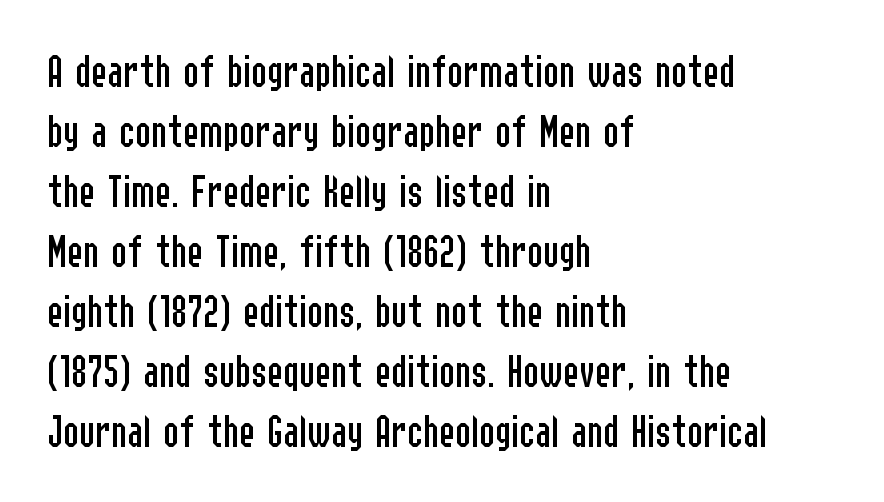
Q: Is the text bold? A: No.
Q: Is the text italic (slanted)? A: No, it is upright.
Q: Is the typeface a serif or a sans-serif typeface? A: Sans-serif.
Q: Is the text underlined? A: No.
Q: How is the paragraph aligned? A: Left-aligned.
Q: Is the spacing between letters normal or unusually wide? A: Normal.
Q: Is the spacing between lines tight, normal or loose? A: Normal.
Q: Width (condensed, normal, or wide)? A: Condensed.
Q: Stroke contrast? A: Low.
Q: x-height? A: Medium.
Q: Monospaced? A: No.
